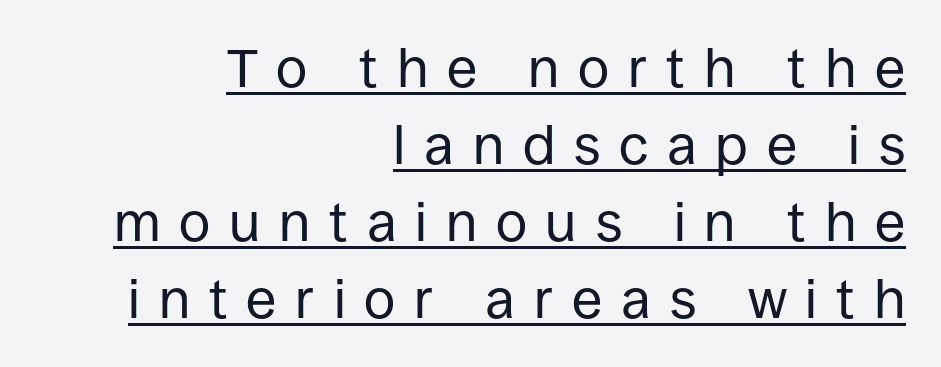
Each word looks stretched out because of the extra space between its letters. Baseline-to-baseline distance is the conventional proportion of letter height. Is the block centered? No — it sits flush against the right margin. Underlined type.
